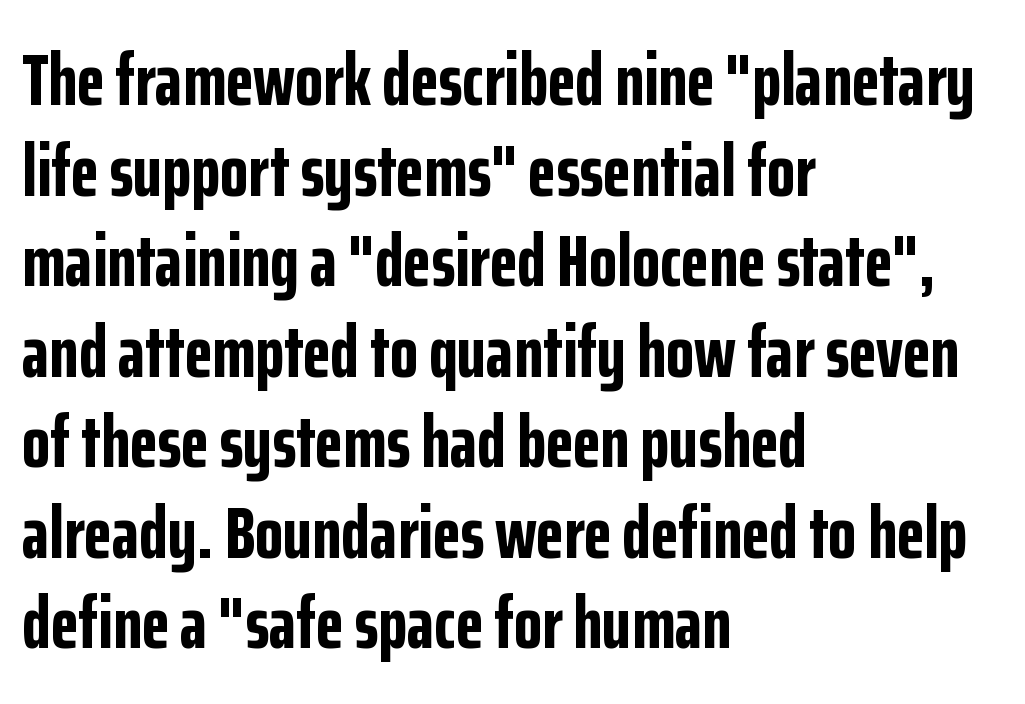
{"serif": "no", "italic": "no", "bold": "yes", "weight": "bold", "width": "condensed", "stroke_contrast": "low", "x_height": "medium", "monospaced": "no", "underline": "no", "align": "left", "line_spacing_ratio": 1.24, "letter_spacing": "normal", "letter_spacing_em": 0.0, "glyph_px": 73}
